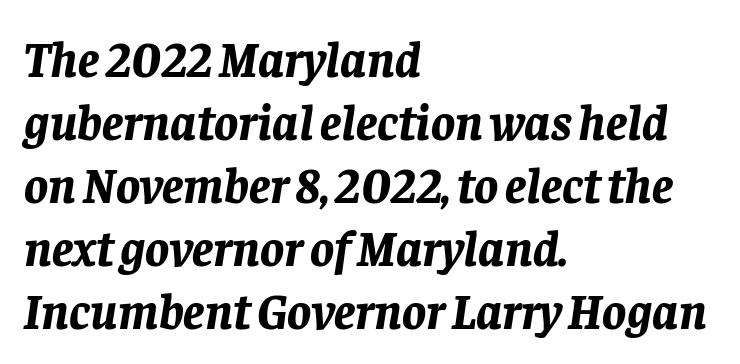
{"italic": "yes", "lean": "right", "slant_degrees": 8, "bold": "yes", "weight": "bold", "width": "normal", "stroke_contrast": "low", "x_height": "large", "monospaced": "no", "underline": "no", "align": "left", "line_spacing": "normal", "line_spacing_ratio": 1.26, "letter_spacing": "normal", "letter_spacing_em": 0.0, "glyph_px": 50}
